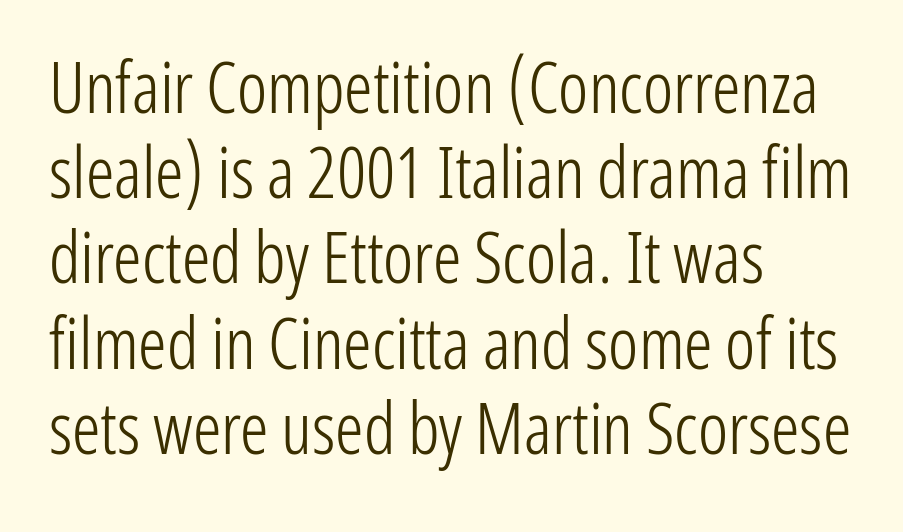
{"serif": "no", "italic": "no", "bold": "no", "weight": "light", "width": "condensed", "stroke_contrast": "low", "x_height": "medium", "monospaced": "no", "underline": "no", "align": "left", "line_spacing_ratio": 1.2, "letter_spacing": "normal", "letter_spacing_em": 0.0, "glyph_px": 71}
